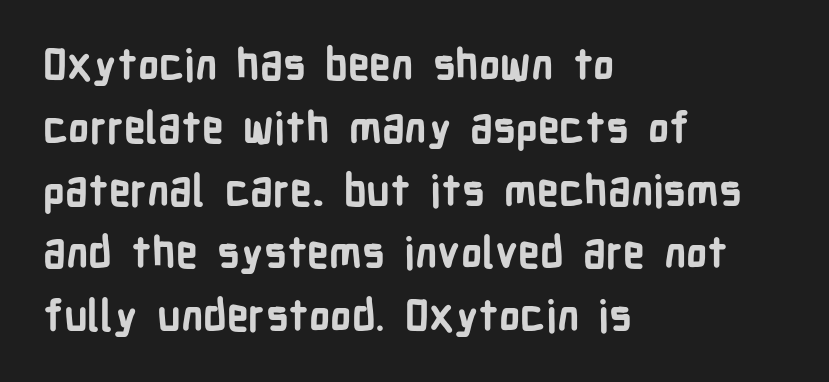
Q: Is the text bold? A: Yes.
Q: Is the text italic (slanted)? A: No, it is upright.
Q: Is the typeface a serif or a sans-serif typeface? A: Sans-serif.
Q: Is the text underlined? A: No.
Q: How is the paragraph aligned? A: Left-aligned.
Q: Is the spacing between letters normal or unusually wide? A: Normal.
Q: Is the spacing between lines tight, normal or loose? A: Normal.
Q: Width (condensed, normal, or wide)? A: Condensed.
Q: Stroke contrast? A: Low.
Q: x-height? A: Medium.
Q: Monospaced? A: No.
